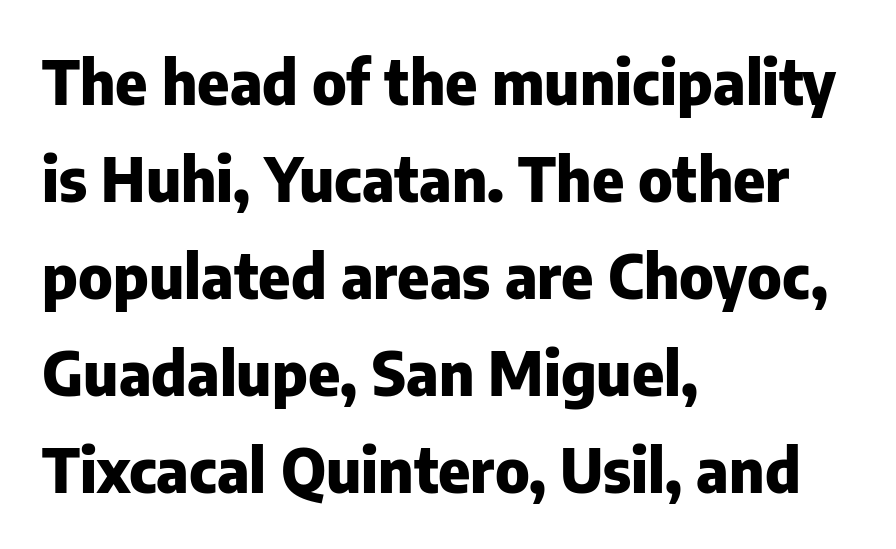
Q: Is the text bold? A: Yes.
Q: Is the text italic (slanted)? A: No, it is upright.
Q: Is the typeface a serif or a sans-serif typeface? A: Sans-serif.
Q: Is the text underlined? A: No.
Q: How is the paragraph aligned? A: Left-aligned.
Q: Is the spacing between letters normal or unusually wide? A: Normal.
Q: Is the spacing between lines tight, normal or loose? A: Normal.
Q: Width (condensed, normal, or wide)? A: Normal.
Q: Stroke contrast? A: Low.
Q: x-height? A: Medium.
Q: Monospaced? A: No.
